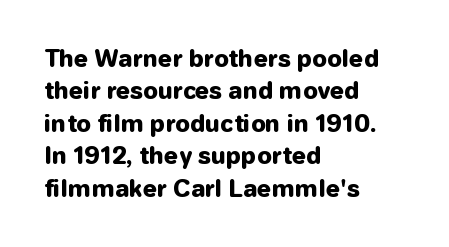
The image shows 23 px bold type, upright; set left-aligned, normal line spacing (1.41x), normal letter spacing, not underlined.
